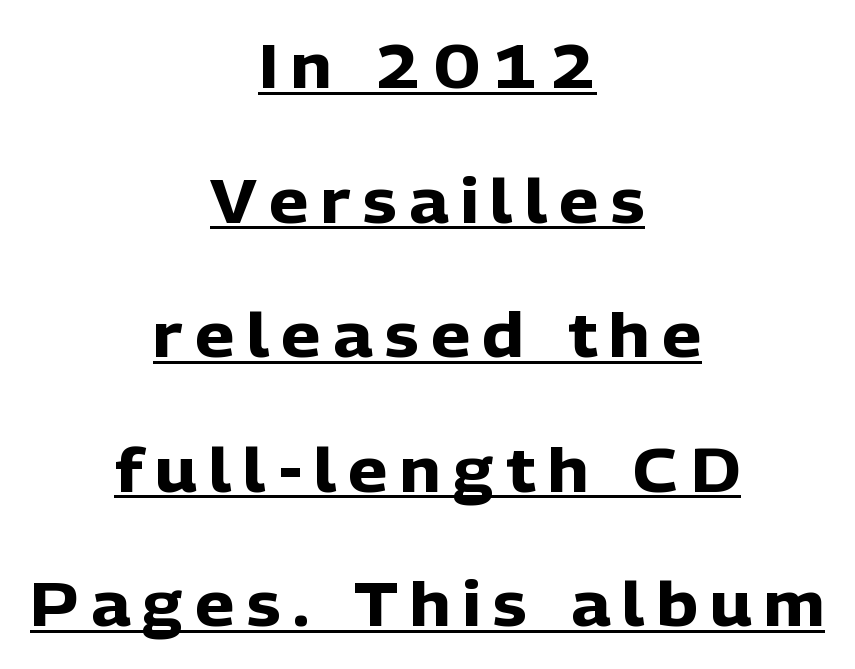
Q: Is the text bold? A: Yes.
Q: Is the text italic (slanted)? A: No, it is upright.
Q: Is the typeface a serif or a sans-serif typeface? A: Sans-serif.
Q: Is the text underlined? A: Yes.
Q: How is the paragraph aligned? A: Centered.
Q: Is the spacing between letters normal or unusually wide? A: Unusually wide.
Q: Is the spacing between lines tight, normal or loose? A: Loose.
Q: Width (condensed, normal, or wide)? A: Normal.
Q: Stroke contrast? A: Low.
Q: x-height? A: Medium.
Q: Monospaced? A: No.
